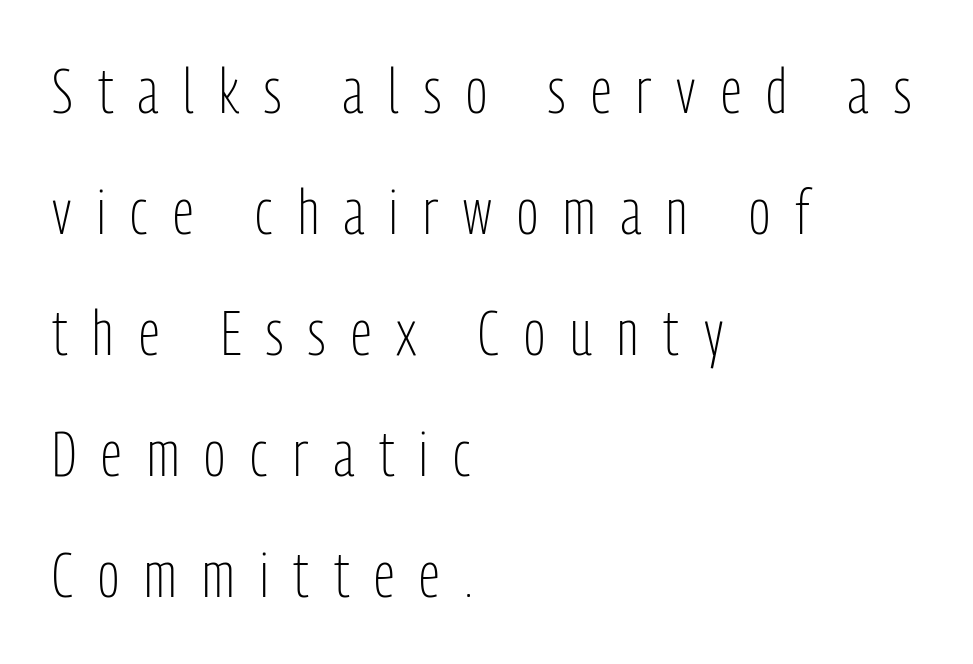
Q: Is the text bold? A: No.
Q: Is the text italic (slanted)? A: No, it is upright.
Q: Is the typeface a serif or a sans-serif typeface? A: Sans-serif.
Q: Is the text underlined? A: No.
Q: How is the paragraph aligned? A: Left-aligned.
Q: Is the spacing between letters normal or unusually wide? A: Unusually wide.
Q: Is the spacing between lines tight, normal or loose? A: Loose.
Q: Width (condensed, normal, or wide)? A: Condensed.
Q: Stroke contrast? A: Low.
Q: x-height? A: Medium.
Q: Monospaced? A: No.
